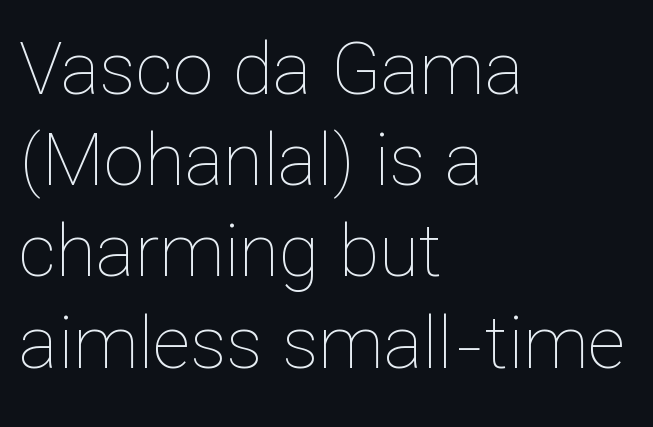
{"italic": "no", "bold": "no", "weight": "thin", "width": "normal", "stroke_contrast": "low", "x_height": "medium", "monospaced": "no", "underline": "no", "align": "left", "line_spacing": "normal", "line_spacing_ratio": 1.25, "letter_spacing": "normal", "letter_spacing_em": 0.0, "glyph_px": 73}
